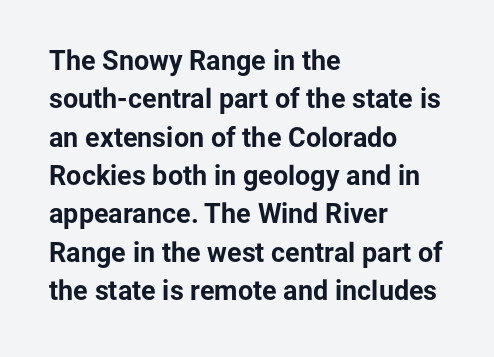
{"italic": "no", "bold": "yes", "underline": "no", "align": "left", "line_spacing": "normal", "line_spacing_ratio": 1.42, "letter_spacing": "normal", "letter_spacing_em": 0.0, "glyph_px": 27}
